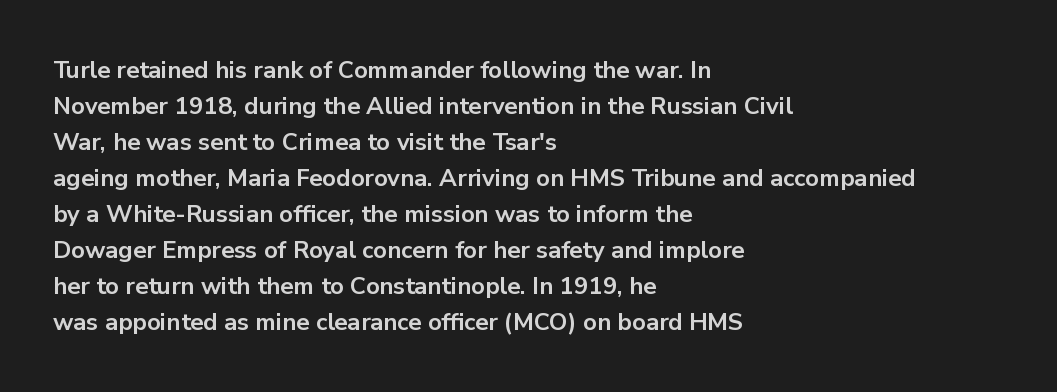
The image shows 24 px bold type, upright; set left-aligned, normal line spacing (1.5x), normal letter spacing, not underlined.
